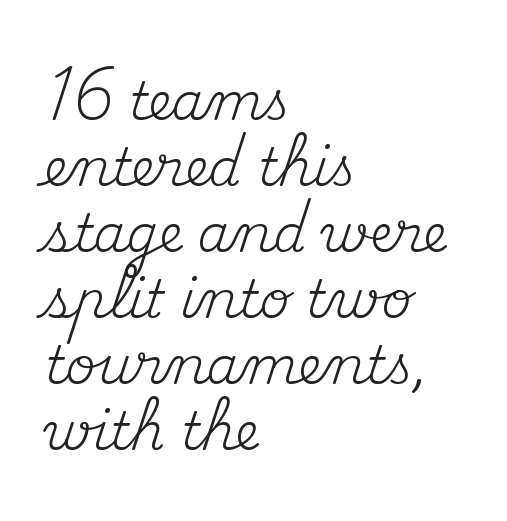
{"serif": "yes", "bold": "no", "weight": "regular", "width": "normal", "stroke_contrast": "medium", "x_height": "small", "monospaced": "no", "underline": "no", "align": "left", "line_spacing": "normal", "line_spacing_ratio": 1.27, "letter_spacing": "normal", "letter_spacing_em": 0.0, "glyph_px": 52}
